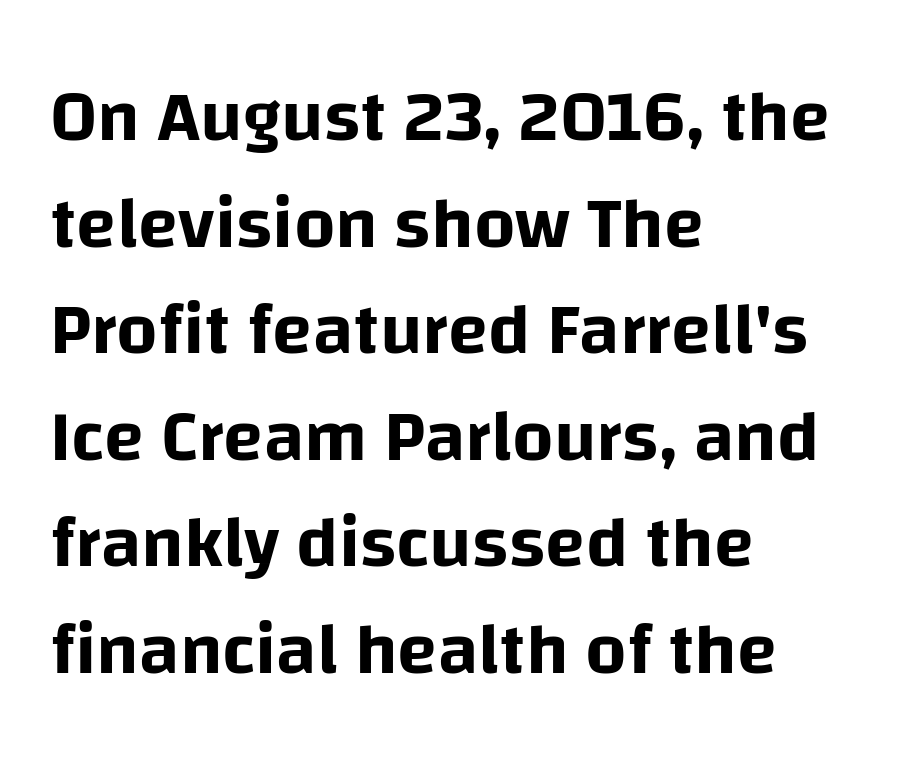
Q: Is the text italic (slanted)? A: No, it is upright.
Q: Is the typeface a serif or a sans-serif typeface? A: Sans-serif.
Q: Is the text underlined? A: No.
Q: How is the paragraph aligned? A: Left-aligned.
Q: Is the spacing between letters normal or unusually wide? A: Normal.
Q: Is the spacing between lines tight, normal or loose? A: Normal.
Q: Width (condensed, normal, or wide)? A: Normal.
Q: Stroke contrast? A: Low.
Q: x-height? A: Large.
Q: Monospaced? A: No.
